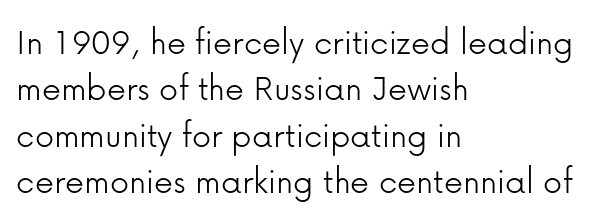
The image shows 38 px light sans-serif type, upright; set left-aligned, line spacing 1.22x, normal letter spacing, not underlined; low stroke contrast and a medium x-height.
